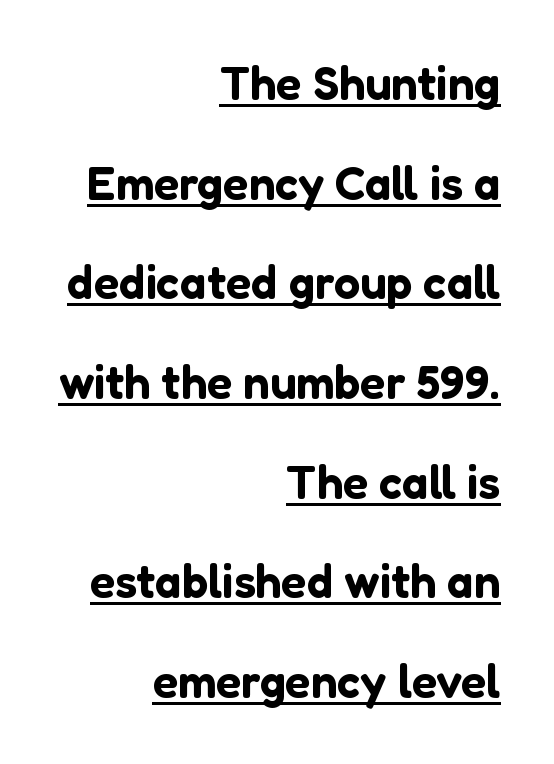
Q: Is the text italic (slanted)? A: No, it is upright.
Q: Is the typeface a serif or a sans-serif typeface? A: Sans-serif.
Q: Is the text underlined? A: Yes.
Q: How is the paragraph aligned? A: Right-aligned.
Q: Is the spacing between letters normal or unusually wide? A: Normal.
Q: Is the spacing between lines tight, normal or loose? A: Loose.
Q: Width (condensed, normal, or wide)? A: Normal.
Q: Stroke contrast? A: Low.
Q: x-height? A: Medium.
Q: Monospaced? A: No.
